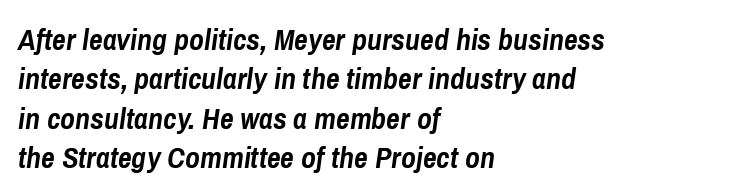
The image shows 30 px semibold, condensed type, italic (leaning right); set left-aligned, normal line spacing (1.31x), normal letter spacing, not underlined; low stroke contrast and a medium x-height.
